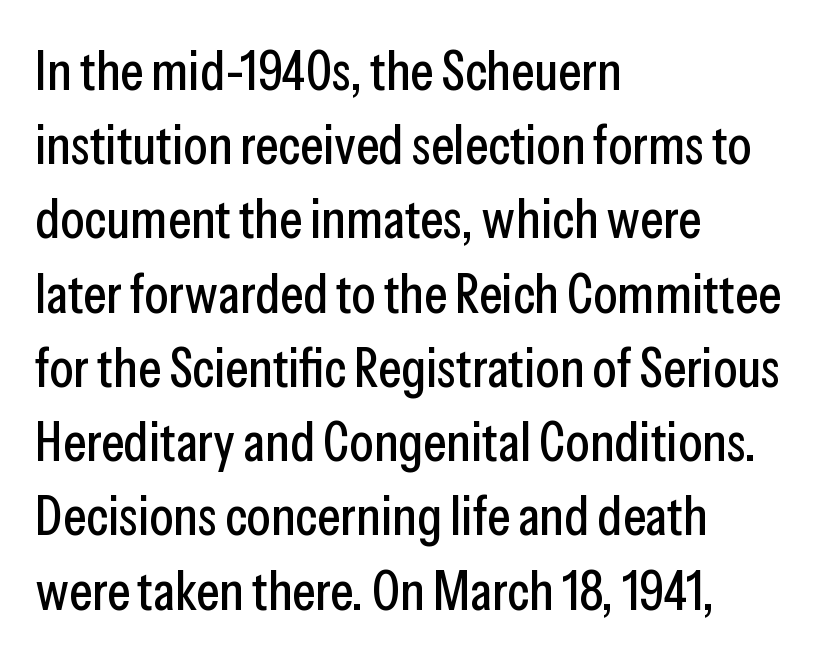
The face used here is a sans, in the tradition of grotesques and geometrics. Regular leading. Students, note that the glyphs here touch the page at normal intervals. In CSS terms this would be text-align: left. Descender tails drop into unmarked territory. A typesetter would call this proportional, since set widths differ per character.
